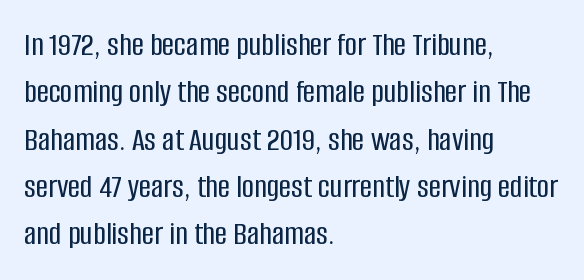
Beneath every word, the page is bare. The lettering stays uniformly vertical, giving the passage a roman look. One-word summary of the alignment: left. To sum up the face: it is a sans, with no serifs. Tracking here is standard; glyphs follow each other at the usual distance.
